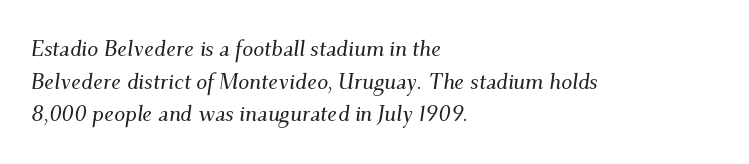
The image shows 22 px text type, italic (leaning right); set left-aligned, normal line spacing (1.48x), normal letter spacing, not underlined.
